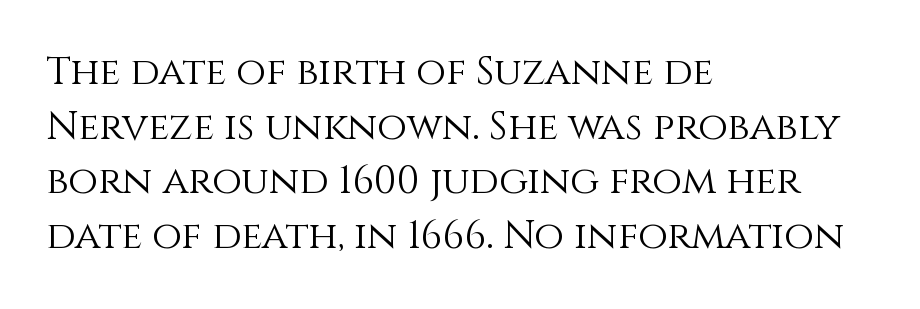
Q: Is the text bold? A: No.
Q: Is the text italic (slanted)? A: No, it is upright.
Q: Is the text underlined? A: No.
Q: How is the paragraph aligned? A: Left-aligned.
Q: Is the spacing between letters normal or unusually wide? A: Normal.
Q: Is the spacing between lines tight, normal or loose? A: Normal.
Q: Width (condensed, normal, or wide)? A: Normal.
Q: x-height? A: Large.
Q: Monospaced? A: No.
